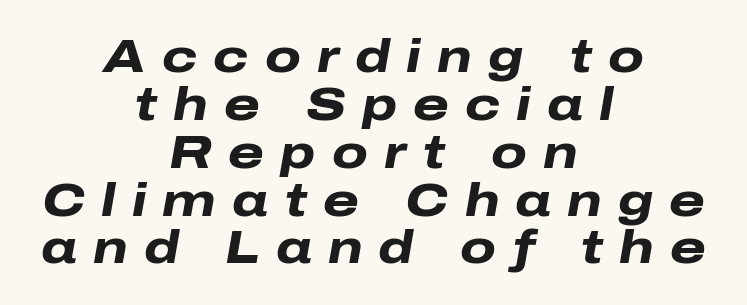
Q: Is the text bold? A: Yes.
Q: Is the text italic (slanted)? A: Yes, it leans right by about 10 degrees.
Q: Is the text underlined? A: No.
Q: How is the paragraph aligned? A: Centered.
Q: Is the spacing between letters normal or unusually wide? A: Unusually wide.
Q: Is the spacing between lines tight, normal or loose? A: Tight.
Q: Width (condensed, normal, or wide)? A: Wide.
Q: Stroke contrast? A: Low.
Q: x-height? A: Medium.
Q: Monospaced? A: No.
